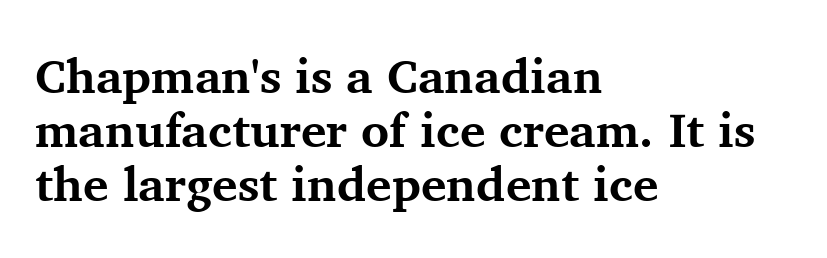
{"serif": "yes", "italic": "no", "bold": "yes", "weight": "bold", "width": "normal", "stroke_contrast": "medium", "x_height": "medium", "monospaced": "no", "underline": "no", "align": "left", "line_spacing": "tight", "line_spacing_ratio": 1.12, "letter_spacing": "normal", "letter_spacing_em": 0.0, "glyph_px": 48}
